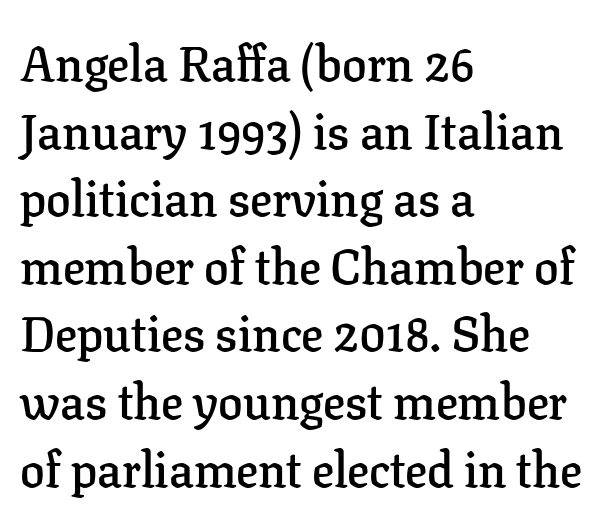
{"serif": "yes", "italic": "no", "bold": "semi", "weight": "semibold", "width": "normal", "stroke_contrast": "low", "x_height": "medium", "monospaced": "no", "underline": "no", "align": "left", "line_spacing": "normal", "line_spacing_ratio": 1.38, "letter_spacing": "normal", "letter_spacing_em": 0.0, "glyph_px": 49}
